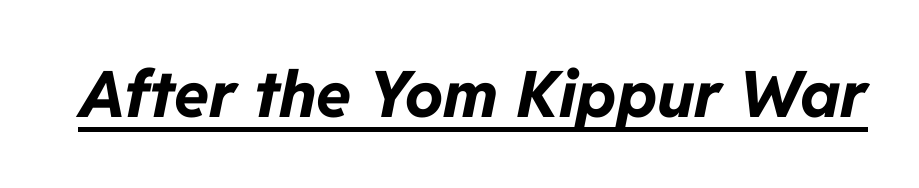
The image shows 64 px bold type, italic (leaning right); set normal letter spacing, underlined; low stroke contrast and a medium x-height.
